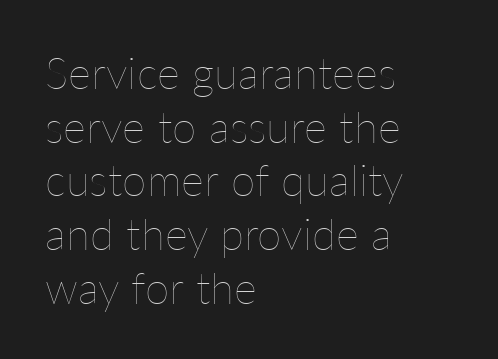
Q: Is the text bold? A: No.
Q: Is the text italic (slanted)? A: No, it is upright.
Q: Is the text underlined? A: No.
Q: How is the paragraph aligned? A: Left-aligned.
Q: Is the spacing between letters normal or unusually wide? A: Normal.
Q: Width (condensed, normal, or wide)? A: Normal.
Q: Stroke contrast? A: Low.
Q: x-height? A: Medium.
Q: Monospaced? A: No.
